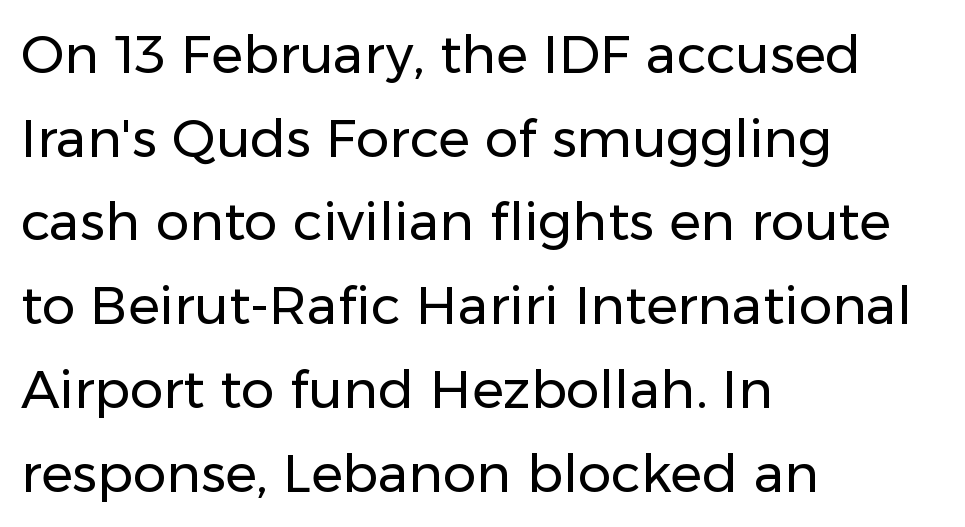
The image shows 53 px regular-weight sans-serif type, upright; set left-aligned, normal line spacing (1.58x), normal letter spacing, not underlined; low stroke contrast and a medium x-height.
